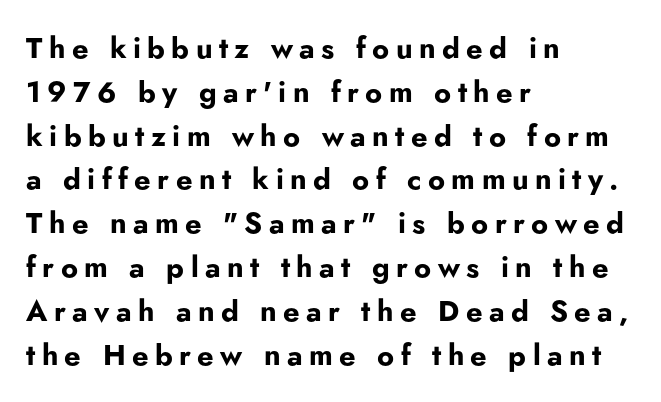
{"serif": "no", "italic": "no", "bold": "yes", "weight": "bold", "width": "normal", "stroke_contrast": "low", "x_height": "small", "monospaced": "no", "underline": "no", "align": "left", "line_spacing": "normal", "line_spacing_ratio": 1.51, "letter_spacing": "wide", "letter_spacing_em": 0.22, "glyph_px": 29}
